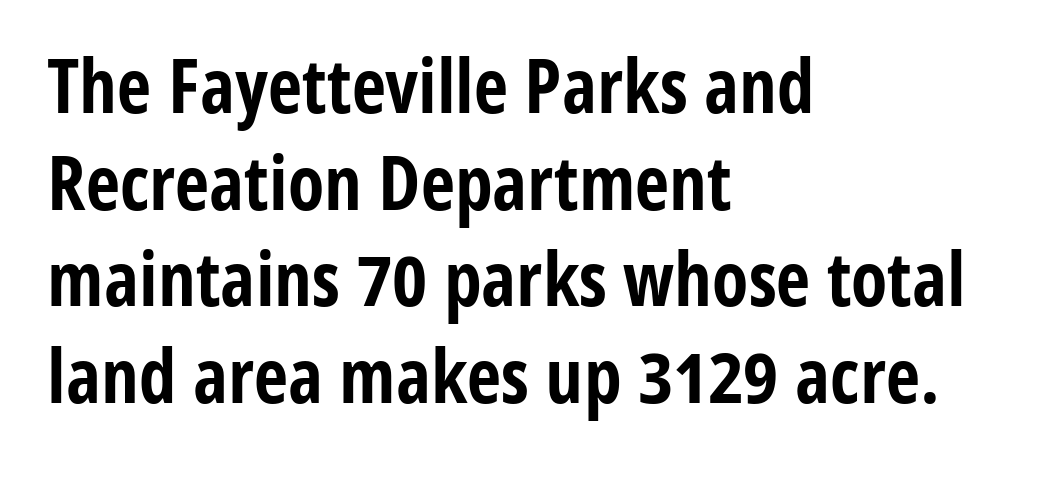
{"serif": "no", "italic": "no", "bold": "yes", "weight": "bold", "width": "condensed", "stroke_contrast": "low", "x_height": "medium", "monospaced": "no", "underline": "no", "align": "left", "line_spacing": "normal", "line_spacing_ratio": 1.29, "letter_spacing": "normal", "letter_spacing_em": 0.0, "glyph_px": 75}
